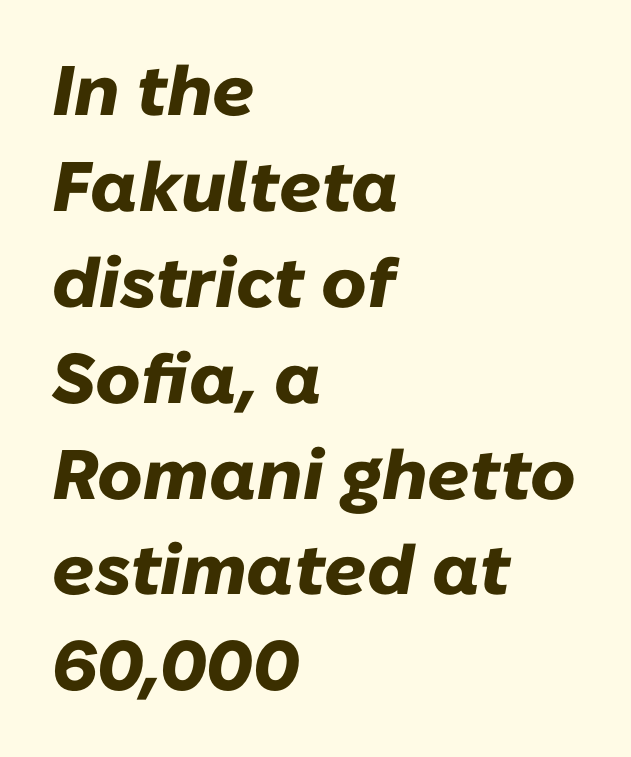
{"italic": "yes", "lean": "right", "slant_degrees": 10, "bold": "yes", "weight": "heavy", "width": "normal", "stroke_contrast": "low", "x_height": "medium", "monospaced": "no", "underline": "no", "align": "left", "line_spacing": "normal", "line_spacing_ratio": 1.37, "letter_spacing": "normal", "letter_spacing_em": 0.0, "glyph_px": 70}
